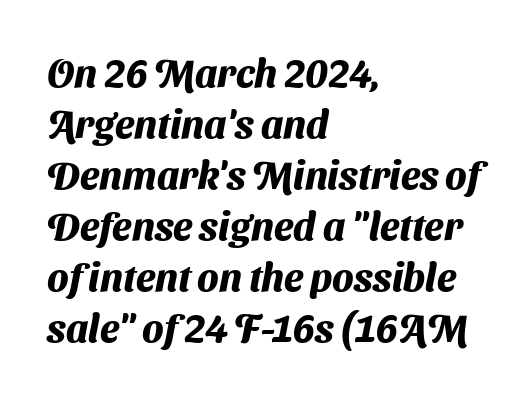
The image shows 39 px heavy sans-serif type; set left-aligned, normal line spacing (1.31x), normal letter spacing, not underlined; medium stroke contrast and a medium x-height.
